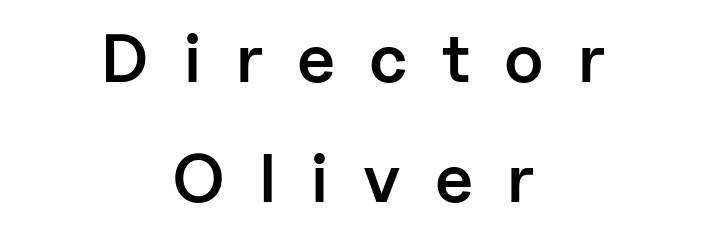
{"serif": "no", "italic": "no", "bold": "semi", "weight": "semibold", "width": "normal", "stroke_contrast": "low", "x_height": "medium", "monospaced": "no", "underline": "no", "align": "center", "line_spacing_ratio": 1.76, "letter_spacing": "wide", "letter_spacing_em": 0.5, "glyph_px": 68}
